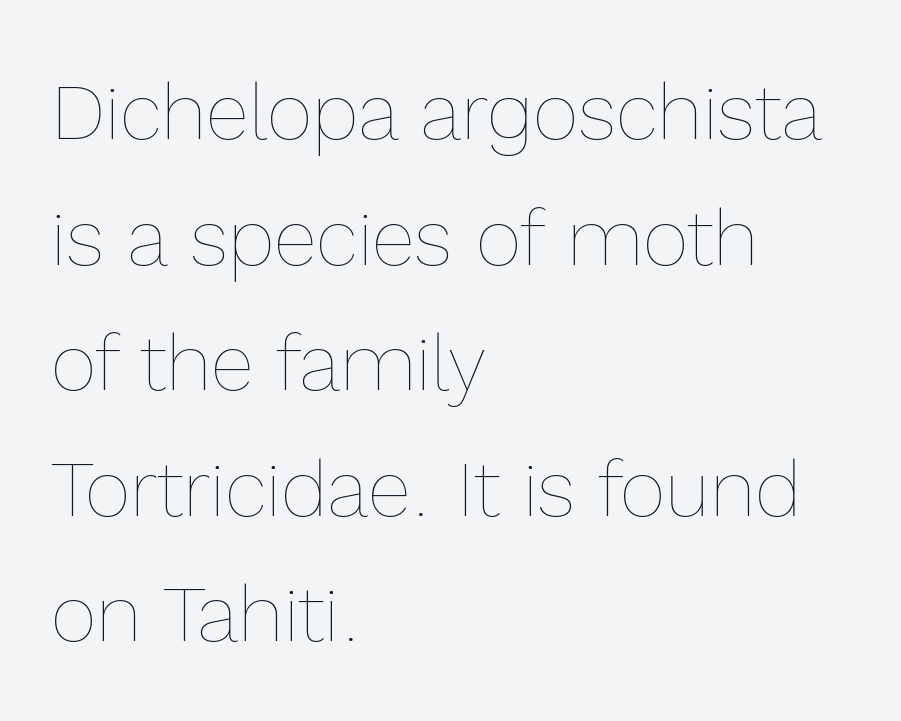
{"italic": "no", "bold": "no", "weight": "thin", "width": "normal", "x_height": "medium", "monospaced": "no", "underline": "no", "align": "left", "line_spacing": "normal", "line_spacing_ratio": 1.59, "letter_spacing": "normal", "letter_spacing_em": 0.0, "glyph_px": 79}
